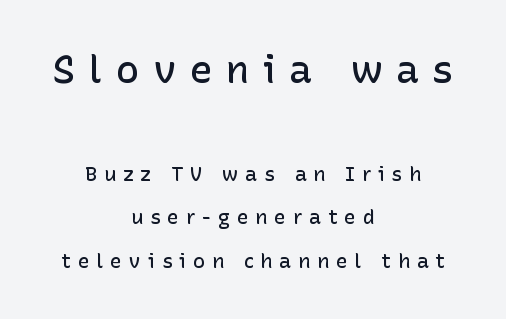
{"serif": "no", "italic": "no", "bold": "semi", "weight": "semibold", "width": "normal", "stroke_contrast": "low", "x_height": "medium", "monospaced": "no", "underline": "no", "align": "center", "line_spacing": "loose", "line_spacing_ratio": 2.19, "letter_spacing": "wide", "letter_spacing_em": 0.34, "larger_block": "first", "size_ratio": 1.95, "glyph_px": 39}
